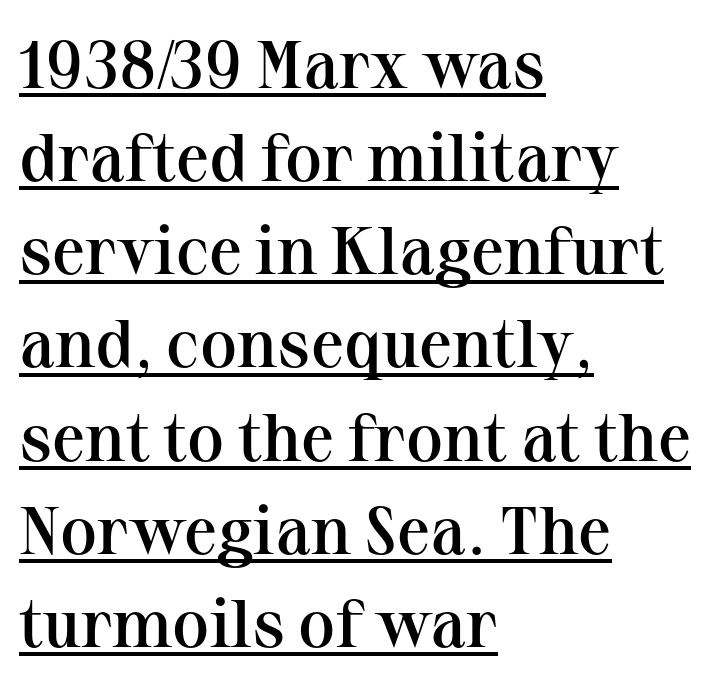
Q: Is the text bold? A: Semi-bold.
Q: Is the text italic (slanted)? A: No, it is upright.
Q: Is the typeface a serif or a sans-serif typeface? A: Serif.
Q: Is the text underlined? A: Yes.
Q: How is the paragraph aligned? A: Left-aligned.
Q: Is the spacing between letters normal or unusually wide? A: Normal.
Q: Is the spacing between lines tight, normal or loose? A: Normal.
Q: Width (condensed, normal, or wide)? A: Normal.
Q: Stroke contrast? A: Medium.
Q: x-height? A: Medium.
Q: Monospaced? A: No.
